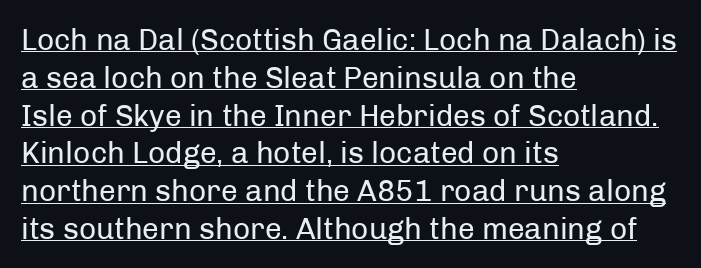
What's the leading like? Ordinary, nothing unusual. The typeface chosen for these lines omits serifs. In terms of letterspacing, this is plain default setting. The weight tops out at a normal text grade.
